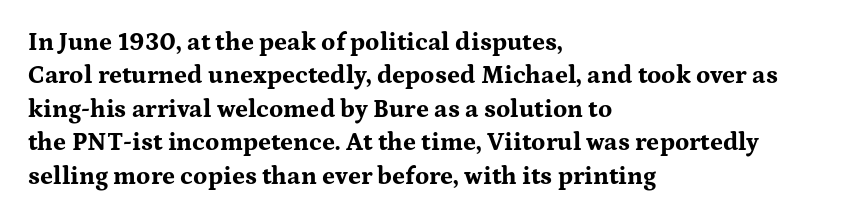
The image shows 25 px bold type, upright; set left-aligned, normal line spacing (1.34x), normal letter spacing, not underlined.
